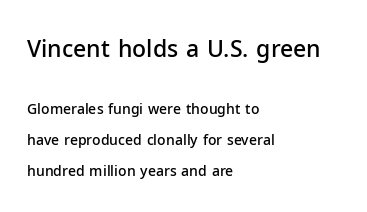
Typesetter's note: demi weight, one step under bold. Summary of vertical rhythm: relaxed, with wide interline spacing. You can tell it's not italic because the verticals are truly vertical. Short note: letters normally spaced.
